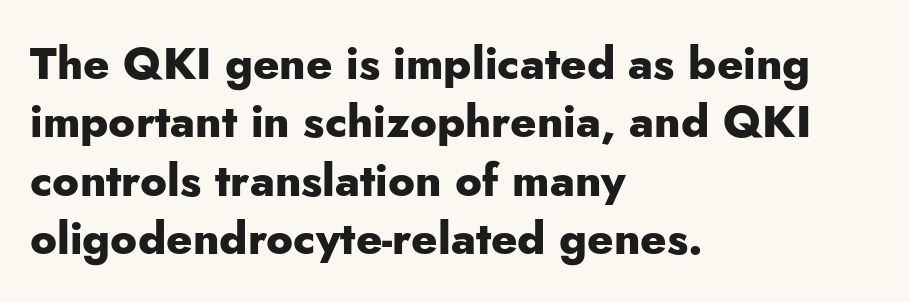
Q: Is the text bold? A: Yes.
Q: Is the text italic (slanted)? A: No, it is upright.
Q: Is the typeface a serif or a sans-serif typeface? A: Sans-serif.
Q: Is the text underlined? A: No.
Q: How is the paragraph aligned? A: Left-aligned.
Q: Is the spacing between letters normal or unusually wide? A: Normal.
Q: Is the spacing between lines tight, normal or loose? A: Normal.
Q: Width (condensed, normal, or wide)? A: Normal.
Q: Stroke contrast? A: Low.
Q: x-height? A: Small.
Q: Monospaced? A: No.
